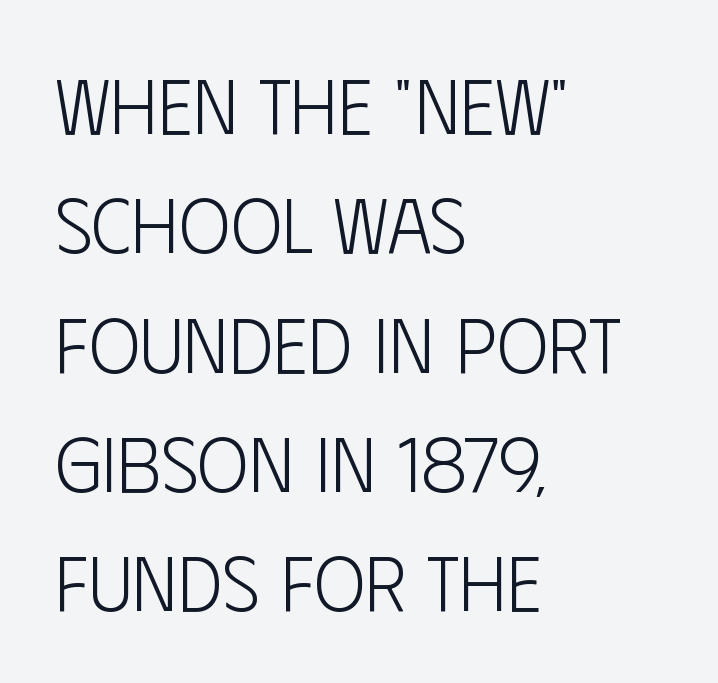
Q: Is the text bold? A: No.
Q: Is the text italic (slanted)? A: No, it is upright.
Q: Is the typeface a serif or a sans-serif typeface? A: Sans-serif.
Q: Is the text underlined? A: No.
Q: How is the paragraph aligned? A: Left-aligned.
Q: Is the spacing between letters normal or unusually wide? A: Normal.
Q: Is the spacing between lines tight, normal or loose? A: Normal.
Q: Width (condensed, normal, or wide)? A: Condensed.
Q: Stroke contrast? A: Low.
Q: x-height? A: Large.
Q: Monospaced? A: No.
